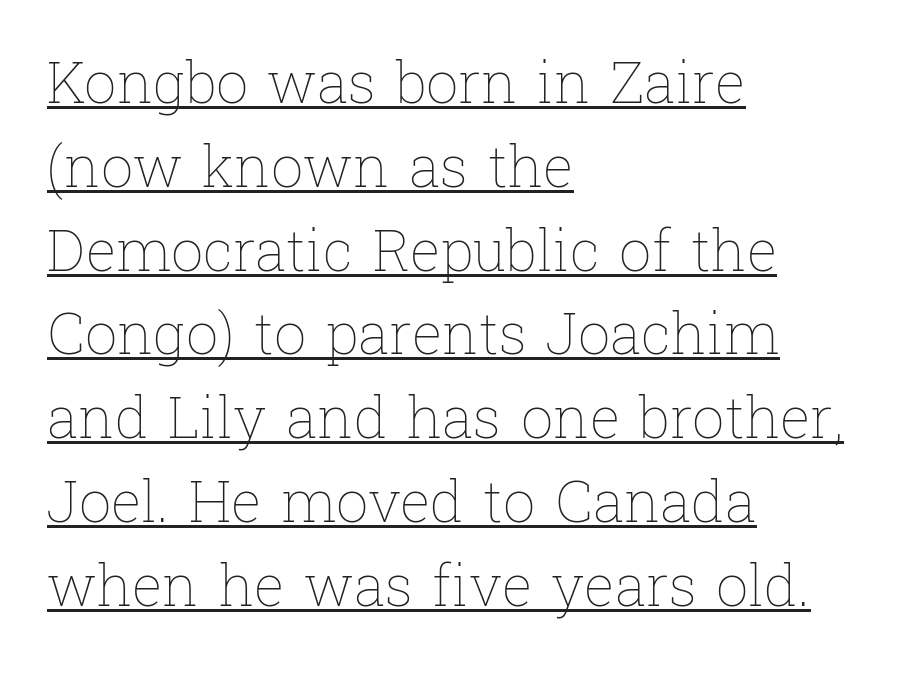
{"italic": "no", "bold": "no", "weight": "thin", "width": "normal", "stroke_contrast": "low", "x_height": "medium", "monospaced": "no", "underline": "yes", "align": "left", "line_spacing": "normal", "line_spacing_ratio": 1.47, "letter_spacing": "normal", "letter_spacing_em": 0.0, "glyph_px": 57}
